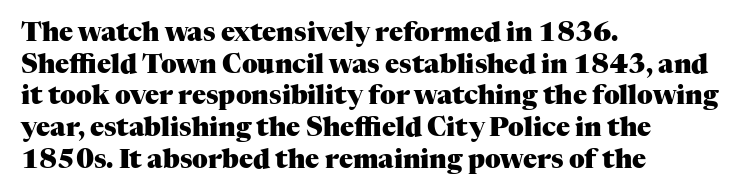
I'd describe the lettering as bold — thick and assertive. Words appear dense and cohesive because spacing is normal. Reading down the block, your eye returns to a fixed left position each line. The lettering holds an erect, upright posture throughout. Descender tails drop into unmarked territory.
